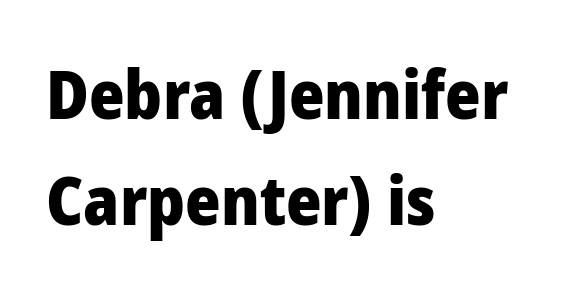
Q: Is the text bold? A: Yes.
Q: Is the text italic (slanted)? A: No, it is upright.
Q: Is the typeface a serif or a sans-serif typeface? A: Sans-serif.
Q: Is the text underlined? A: No.
Q: How is the paragraph aligned? A: Left-aligned.
Q: Is the spacing between letters normal or unusually wide? A: Normal.
Q: Is the spacing between lines tight, normal or loose? A: Normal.
Q: Width (condensed, normal, or wide)? A: Normal.
Q: Stroke contrast? A: Low.
Q: x-height? A: Medium.
Q: Monospaced? A: No.
